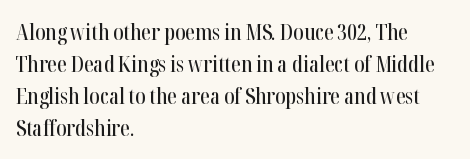
Q: Is the text italic (slanted)? A: No, it is upright.
Q: Is the text underlined? A: No.
Q: How is the paragraph aligned? A: Left-aligned.
Q: Is the spacing between letters normal or unusually wide? A: Normal.
Q: Is the spacing between lines tight, normal or loose? A: Normal.
